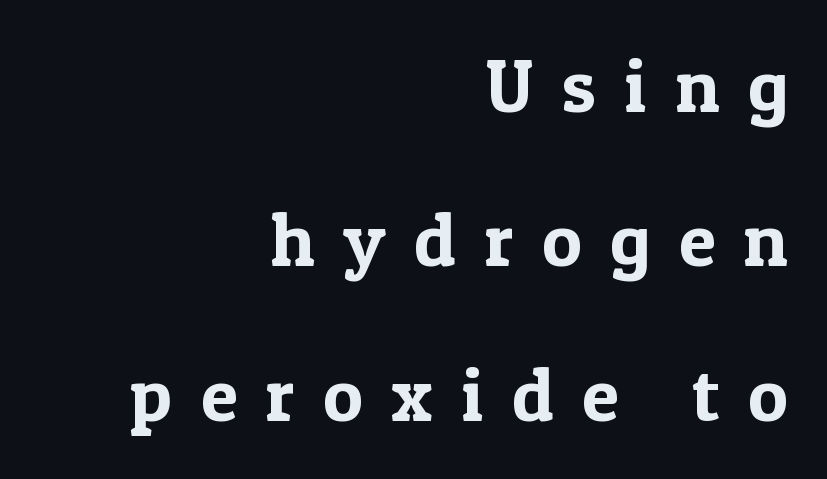
The image shows 75 px serif type, upright; set right-aligned, loose line spacing (2.06x), unusually wide letter spacing (+0.38 em), not underlined; a medium x-height.
